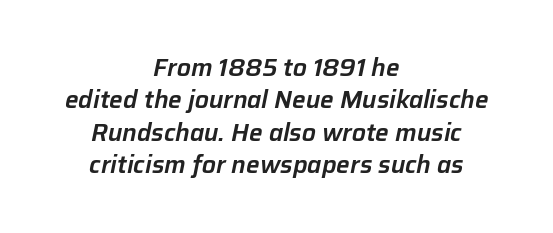
Regarding leading, the lines here are spaced in the standard way. A typesetter would call this zero additional tracking. The rendering positions every line midway between the sides. The specimen omits any rule beneath the text block's lines. The face used here has a pronounced slope to its letters.
